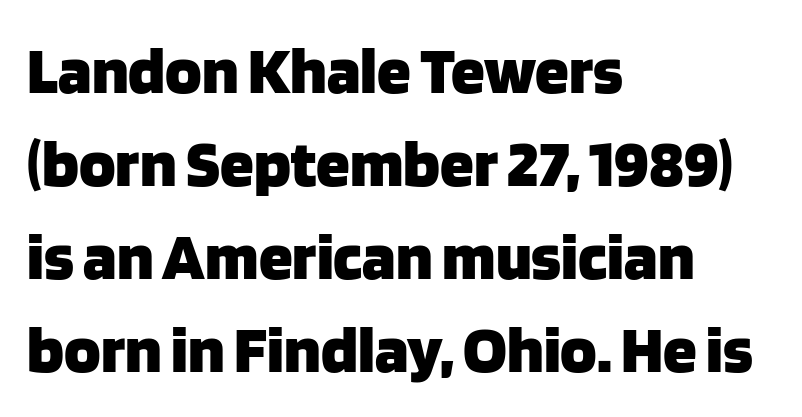
Q: Is the text bold? A: Yes.
Q: Is the text italic (slanted)? A: No, it is upright.
Q: Is the typeface a serif or a sans-serif typeface? A: Sans-serif.
Q: Is the text underlined? A: No.
Q: How is the paragraph aligned? A: Left-aligned.
Q: Is the spacing between letters normal or unusually wide? A: Normal.
Q: Is the spacing between lines tight, normal or loose? A: Normal.
Q: Width (condensed, normal, or wide)? A: Normal.
Q: Stroke contrast? A: Low.
Q: x-height? A: Large.
Q: Monospaced? A: No.
